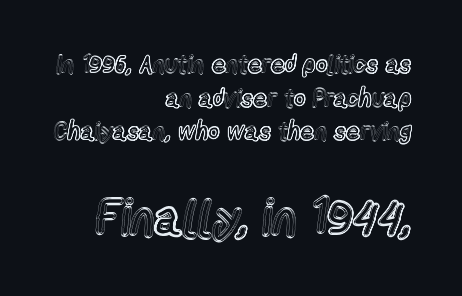
Q: Is the text italic (slanted)? A: Yes.
Q: Is the text underlined? A: No.
Q: How is the paragraph aligned? A: Right-aligned.
Q: Is the spacing between letters normal or unusually wide? A: Normal.
Q: Is the spacing between lines tight, normal or loose? A: Normal.
Q: Which block of text is set in a larger size, the first (top) or the second (bottom)? A: The second (bottom) one.
Q: Width (condensed, normal, or wide)? A: Condensed.
Q: x-height? A: Medium.
Q: Monospaced? A: No.
